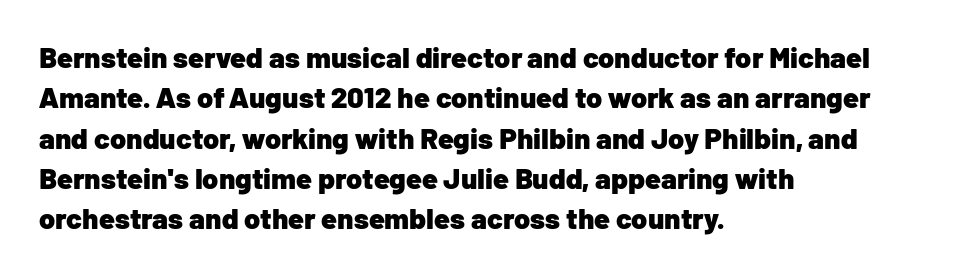
The image shows 29 px heavy sans-serif type, upright; set left-aligned, normal line spacing (1.39x), normal letter spacing, not underlined; low stroke contrast and a medium x-height.
